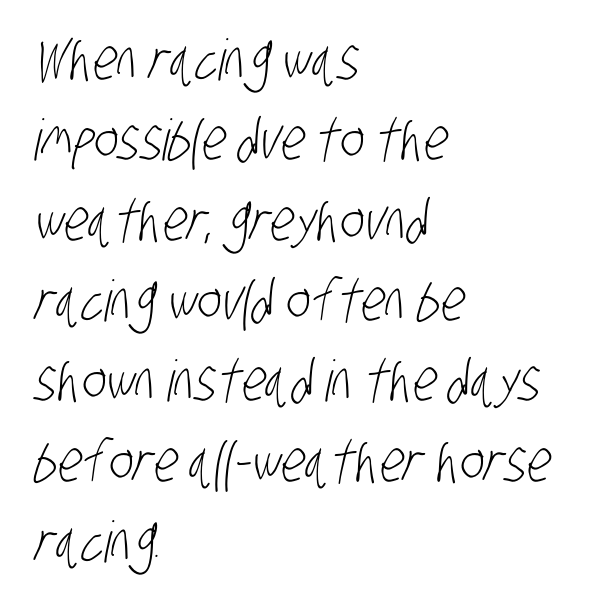
{"serif": "no", "bold": "no", "weight": "light", "width": "condensed", "stroke_contrast": "low", "x_height": "large", "monospaced": "no", "underline": "no", "align": "left", "line_spacing": "normal", "line_spacing_ratio": 1.41, "letter_spacing": "normal", "letter_spacing_em": 0.0, "glyph_px": 57}
